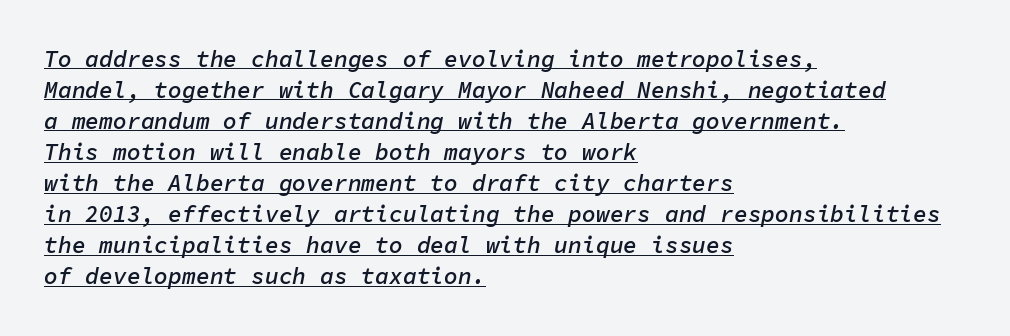
Q: Is the text bold? A: Semi-bold.
Q: Is the text italic (slanted)? A: Yes, it leans right by about 11 degrees.
Q: Is the text underlined? A: Yes.
Q: How is the paragraph aligned? A: Left-aligned.
Q: Is the spacing between letters normal or unusually wide? A: Normal.
Q: Is the spacing between lines tight, normal or loose? A: Normal.
